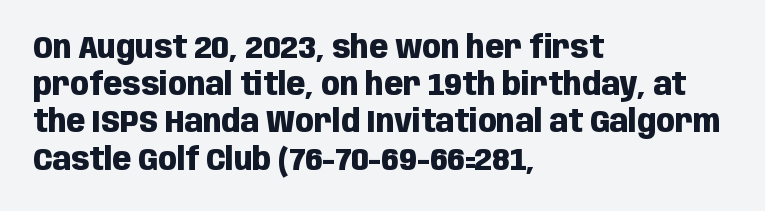
Q: Is the text bold? A: Yes.
Q: Is the text italic (slanted)? A: No, it is upright.
Q: Is the typeface a serif or a sans-serif typeface? A: Sans-serif.
Q: Is the text underlined? A: No.
Q: How is the paragraph aligned? A: Left-aligned.
Q: Is the spacing between letters normal or unusually wide? A: Normal.
Q: Width (condensed, normal, or wide)? A: Condensed.
Q: Stroke contrast? A: Low.
Q: x-height? A: Large.
Q: Monospaced? A: No.
